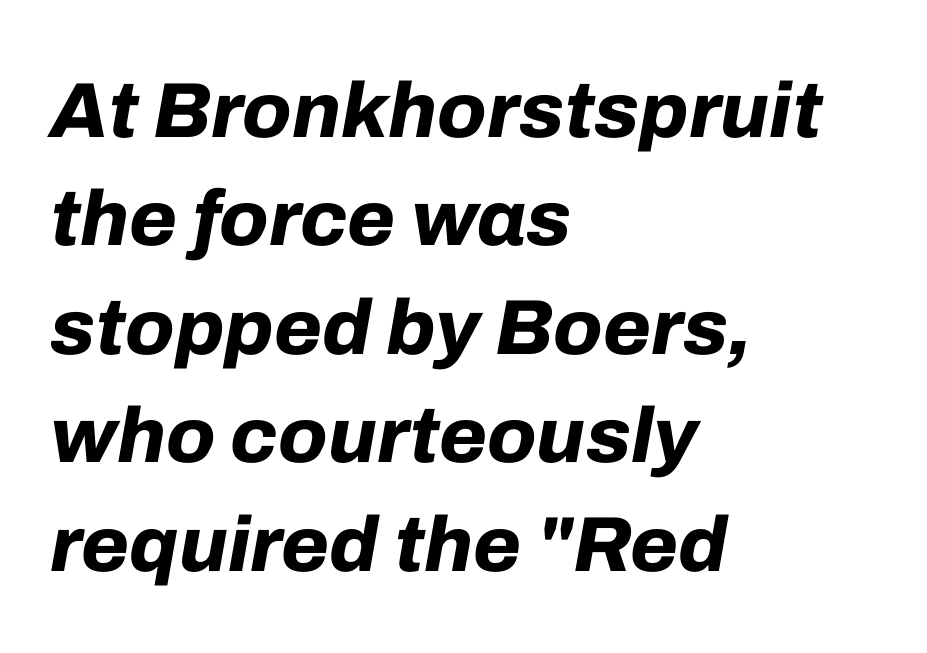
The image shows 78 px bold type, italic (leaning right); set left-aligned, normal line spacing (1.39x), normal letter spacing, not underlined; low stroke contrast and a medium x-height.
